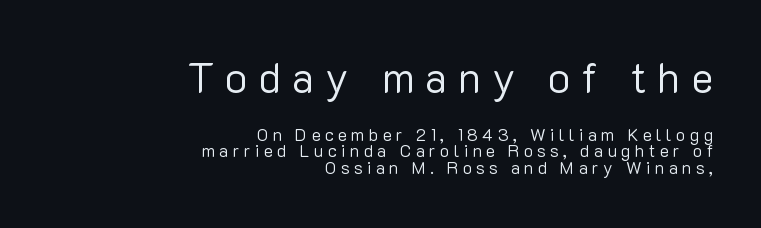
The image shows 42 px regular-weight sans-serif type, upright; set right-aligned, tight line spacing (0.98x), unusually wide letter spacing (+0.26 em), not underlined; the first (top) block is 2.47x larger; low stroke contrast and a medium x-height.
